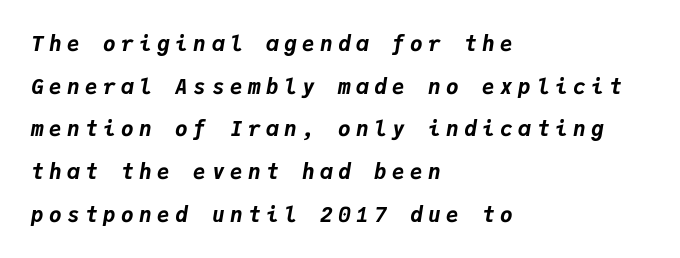
The image shows 21 px bold type, italic (leaning right); set left-aligned, loose line spacing (2.03x), unusually wide letter spacing (+0.26 em), not underlined.
